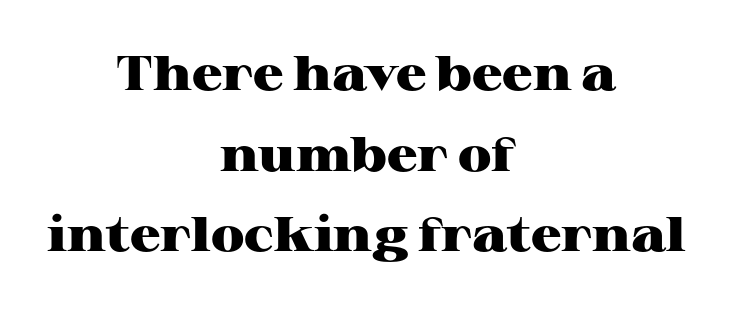
{"serif": "yes", "italic": "no", "bold": "yes", "weight": "heavy", "width": "wide", "stroke_contrast": "high", "x_height": "medium", "monospaced": "no", "underline": "no", "align": "center", "line_spacing": "normal", "line_spacing_ratio": 1.68, "letter_spacing": "normal", "letter_spacing_em": 0.0, "glyph_px": 48}
